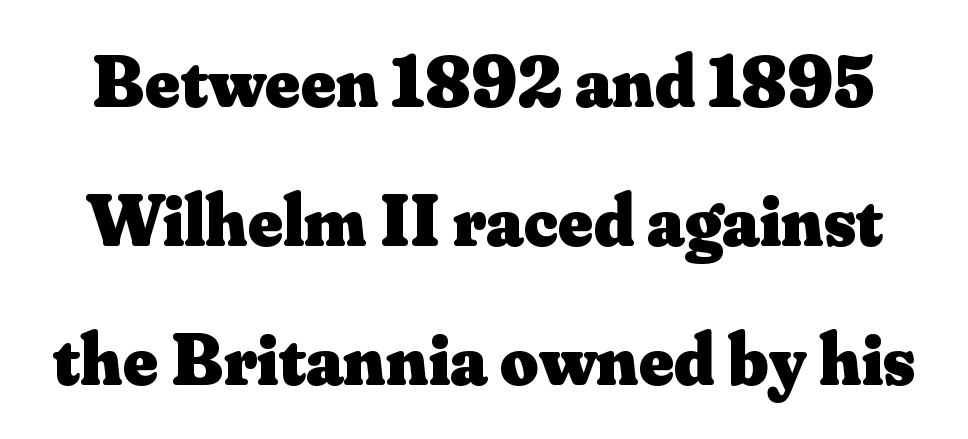
Q: Is the text bold? A: Yes.
Q: Is the text italic (slanted)? A: No, it is upright.
Q: Is the typeface a serif or a sans-serif typeface? A: Serif.
Q: Is the text underlined? A: No.
Q: Is the spacing between letters normal or unusually wide? A: Normal.
Q: Width (condensed, normal, or wide)? A: Normal.
Q: Stroke contrast? A: Medium.
Q: x-height? A: Small.
Q: Monospaced? A: No.
